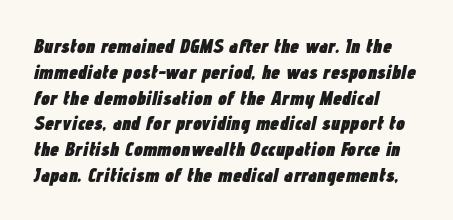
The image shows 20 px bold type, italic (leaning right); set left-aligned, normal line spacing (1.29x), normal letter spacing, not underlined.
